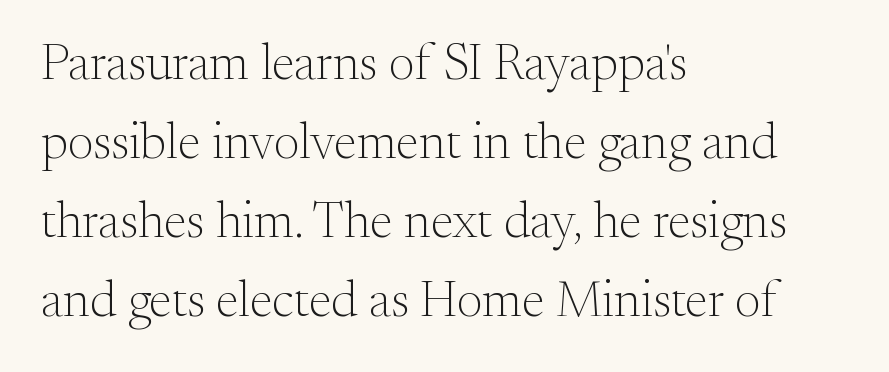
Looks like regular typesetting: each glyph gets only the width it needs. The font sits on the lighter half of the weight spectrum, regular included. Each line starts at the same left margin while the right side varies. The face used here is rendered with its standard letterfit. Notice how descenders clear the ascenders below comfortably — that's standard leading.
